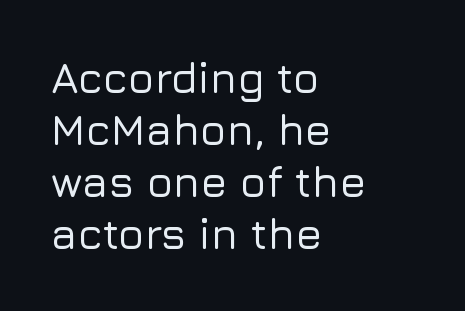
The image shows 43 px sans-serif type, upright; set left-aligned, line spacing 1.21x, normal letter spacing, not underlined; low stroke contrast and a medium x-height.
